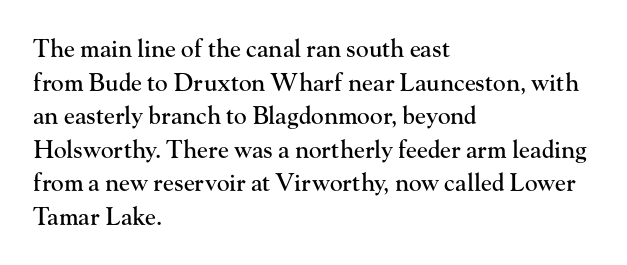
{"italic": "no", "underline": "no", "align": "left", "line_spacing": "normal", "line_spacing_ratio": 1.4, "letter_spacing": "normal", "letter_spacing_em": 0.0, "glyph_px": 24}
